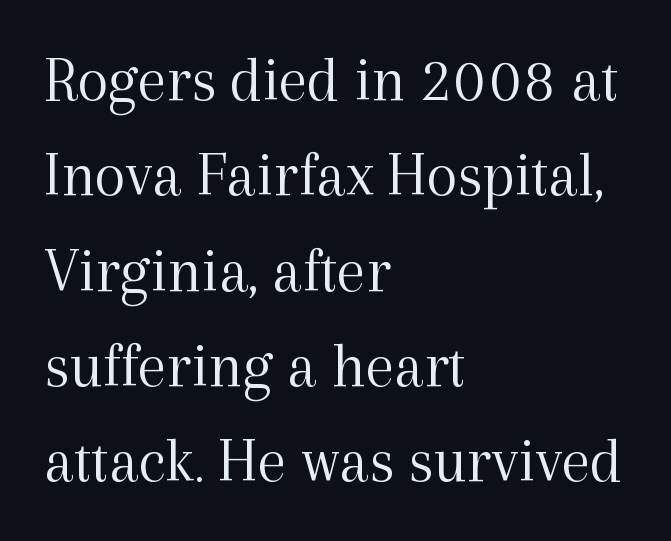
Is there much room between lines? A standard amount, neither cramped nor airy. The passage shown is typed in a proportional face where columns would drift. Each word holds together tightly as a unit, with standard inter-letter gaps. A clean baseline with only descenders dipping below it.
